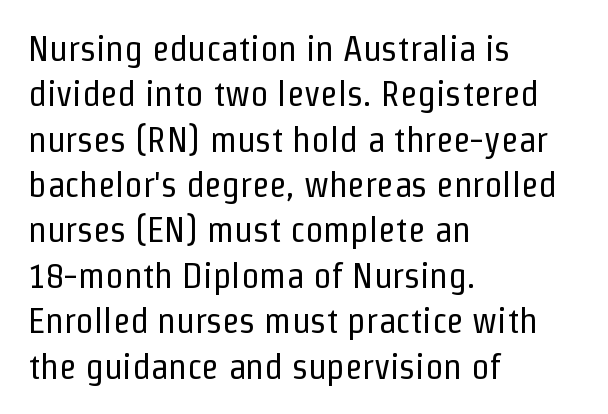
Compared with a typical body face, this is equally light or lighter still. No extra tracking has been applied to these lines. The lines sit at an ordinary, default distance from one another. Varying glyph widths throughout — classic text-font behaviour. Nope, not italic — everything's standing straight. Font category for this specimen: sans-serif.
